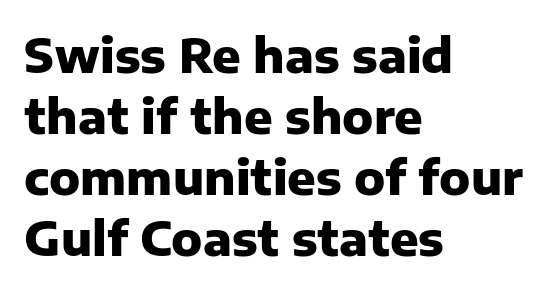
Horizontally, the lines are justified to the leading edge only. Honestly, there is no underline to notice here at all. Ordinary non-slanted type is in use. This sample uses a sans-serif face. The lines sit at an ordinary, default distance from one another.
